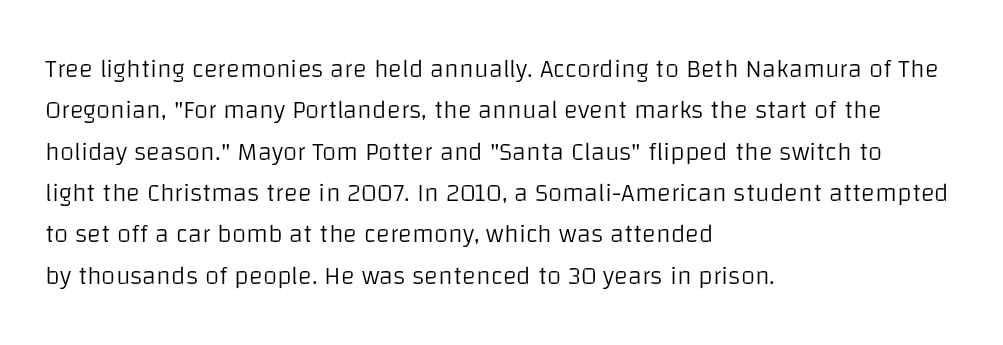
{"italic": "no", "bold": "no", "underline": "no", "align": "left", "line_spacing": "normal", "line_spacing_ratio": 1.59, "letter_spacing": "normal", "letter_spacing_em": 0.0, "glyph_px": 26}
